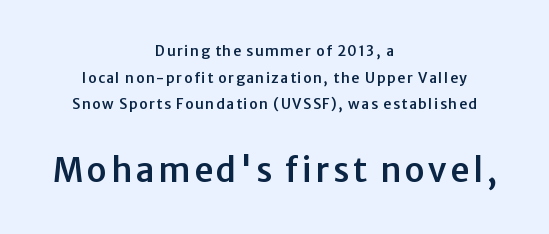
The image shows 33 px sans-serif type, upright; set centered, loose line spacing (1.91x), not underlined; the second (bottom) block is 2.36x larger; low stroke contrast and a medium x-height.
